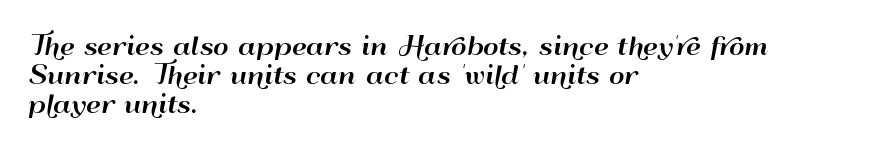
The image shows 24 px text type; set left-aligned, line spacing 1.21x, normal letter spacing, not underlined.
